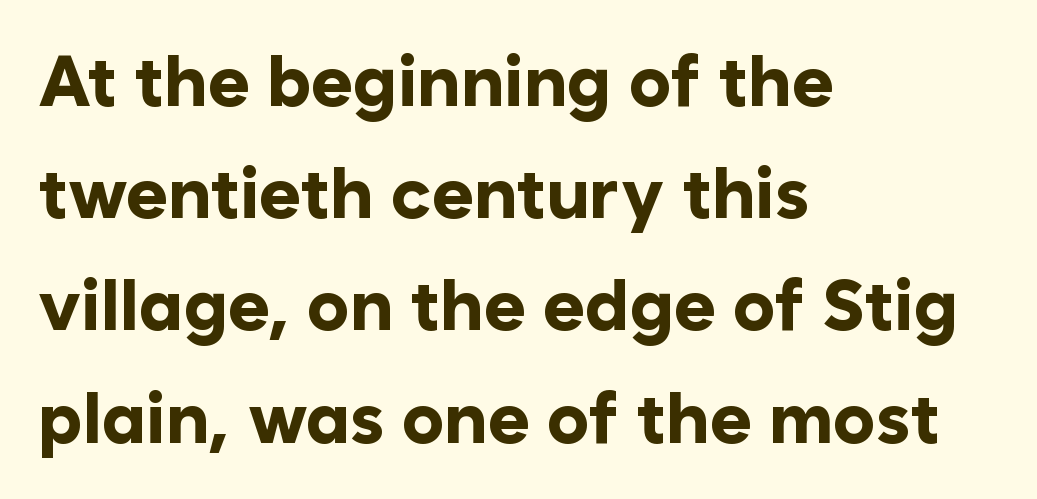
Q: Is the text bold? A: Yes.
Q: Is the text italic (slanted)? A: No, it is upright.
Q: Is the typeface a serif or a sans-serif typeface? A: Sans-serif.
Q: Is the text underlined? A: No.
Q: How is the paragraph aligned? A: Left-aligned.
Q: Is the spacing between letters normal or unusually wide? A: Normal.
Q: Is the spacing between lines tight, normal or loose? A: Normal.
Q: Width (condensed, normal, or wide)? A: Normal.
Q: Stroke contrast? A: Low.
Q: x-height? A: Medium.
Q: Monospaced? A: No.
